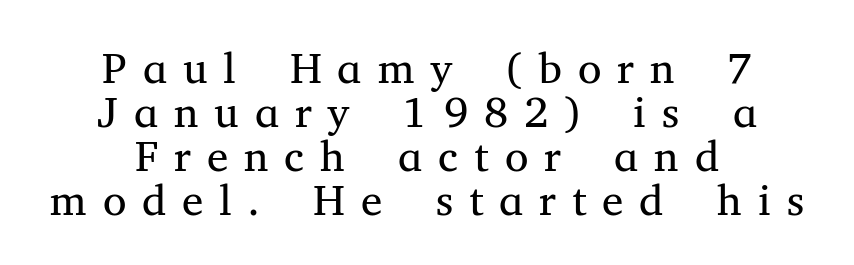
{"serif": "yes", "italic": "no", "bold": "no", "weight": "regular", "width": "normal", "stroke_contrast": "medium", "x_height": "medium", "monospaced": "no", "underline": "no", "align": "center", "line_spacing": "tight", "line_spacing_ratio": 1.02, "letter_spacing": "wide", "letter_spacing_em": 0.37, "glyph_px": 43}
